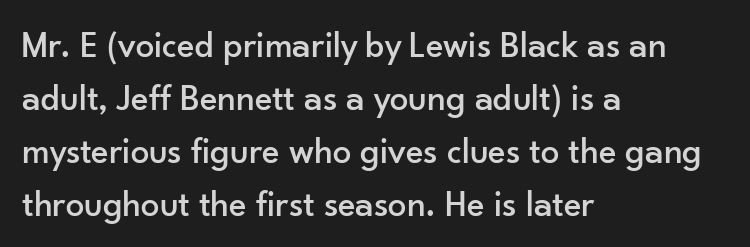
Spacing between characters is what you'd get straight out of the box. No word sits above an underline. Serif or sans? Sans — the stroke terminals are bare. Interline gaps are of average width in this sample. Varying glyph widths throughout — classic text-font behaviour. Caption: multi-line text, flush left, ragged right.
